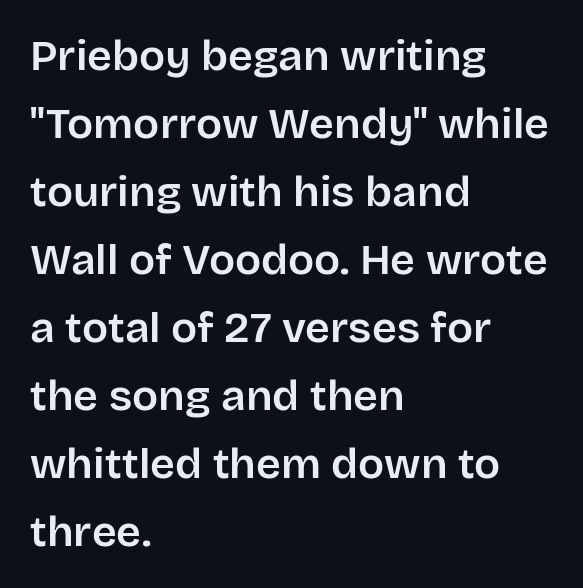
The designer went with a sans here, leaving each stem footless. Here the designer chose a conventional face with non-uniform glyph widths. Successive baselines arrive at the customary interval. Decoration check: the copy has no underline.
